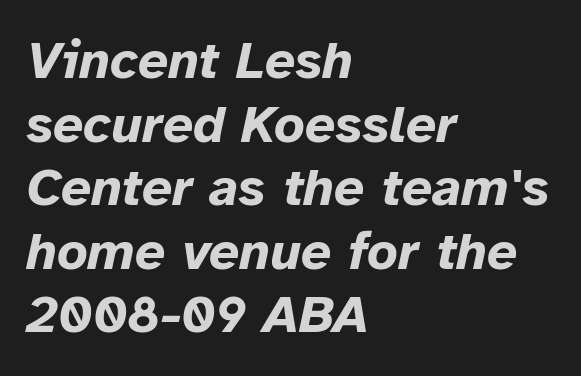
The image shows 53 px bold type, italic (leaning right); set left-aligned, line spacing 1.2x, normal letter spacing, not underlined; low stroke contrast and a medium x-height.
